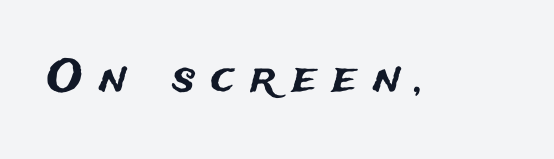
Q: Is the text italic (slanted)? A: Yes.
Q: Is the typeface a serif or a sans-serif typeface? A: Sans-serif.
Q: Is the text underlined? A: No.
Q: Is the spacing between letters normal or unusually wide? A: Unusually wide.
Q: Width (condensed, normal, or wide)? A: Normal.
Q: Stroke contrast? A: Medium.
Q: x-height? A: Medium.
Q: Monospaced? A: No.
